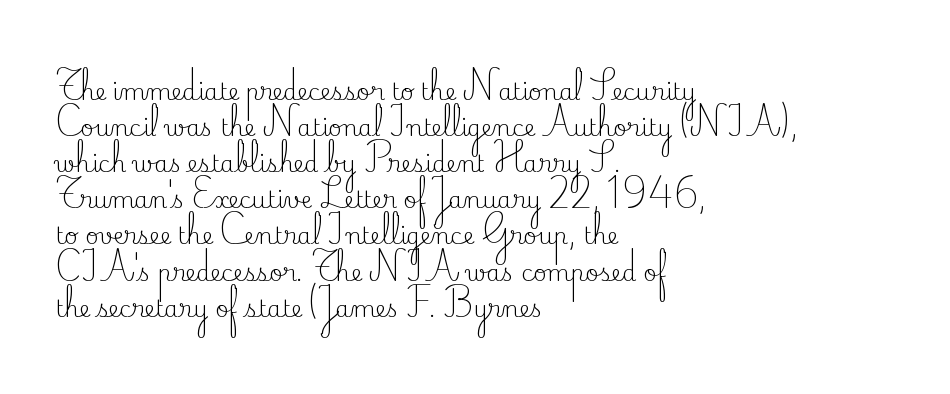
Nothing unusual about the tracking: characters are spaced as the font intends. The typesetter chose a ragged-right arrangement here. Vertical strokes here are truly vertical. In terms of leading, this rendering sits right in the middle.
